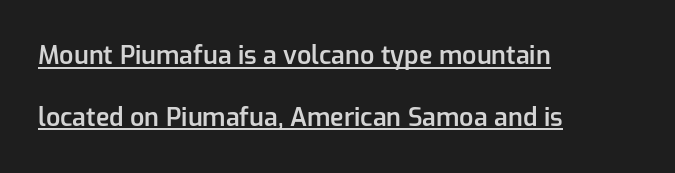
How are the letters spaced? Ordinarily, with no added tracking. The lines are spread far apart with generous leading. Teacher's note: observe the even left margin — that is flush-left alignment. Beneath each row of characters lies a ruled line.
